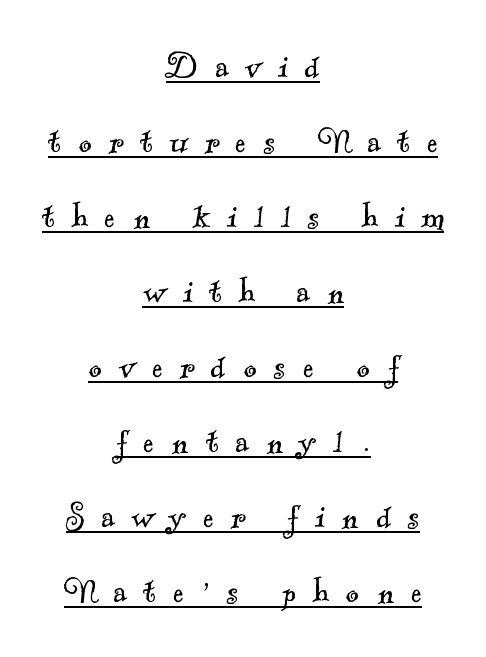
Q: Is the text bold? A: No.
Q: Is the typeface a serif or a sans-serif typeface? A: Serif.
Q: Is the text underlined? A: Yes.
Q: How is the paragraph aligned? A: Centered.
Q: Is the spacing between letters normal or unusually wide? A: Unusually wide.
Q: Width (condensed, normal, or wide)? A: Normal.
Q: x-height? A: Small.
Q: Monospaced? A: No.
